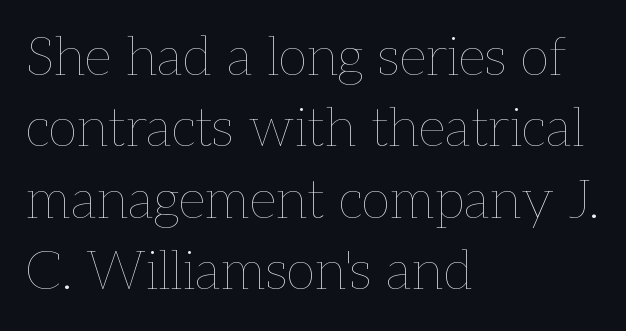
The image shows 54 px thin type, upright; set left-aligned, normal line spacing (1.32x), normal letter spacing, not underlined; low stroke contrast and a medium x-height.
